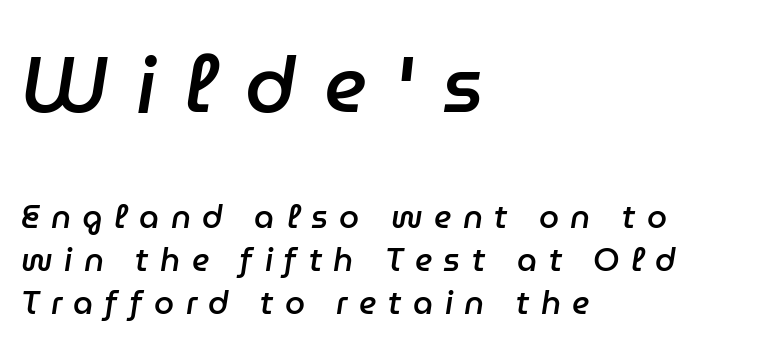
Q: Is the text bold? A: Semi-bold.
Q: Is the text italic (slanted)? A: Yes, it leans right by about 9 degrees.
Q: Is the text underlined? A: No.
Q: How is the paragraph aligned? A: Left-aligned.
Q: Is the spacing between letters normal or unusually wide? A: Unusually wide.
Q: Is the spacing between lines tight, normal or loose? A: Normal.
Q: Which block of text is set in a larger size, the first (top) or the second (bottom)? A: The first (top) one.
Q: Width (condensed, normal, or wide)? A: Normal.
Q: Stroke contrast? A: Low.
Q: x-height? A: Medium.
Q: Monospaced? A: No.
